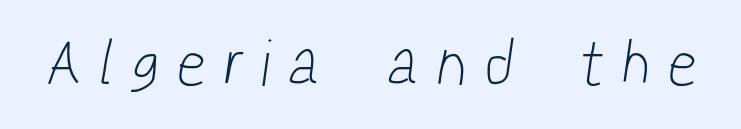
Q: Is the text bold? A: No.
Q: Is the typeface a serif or a sans-serif typeface? A: Sans-serif.
Q: Is the text underlined? A: No.
Q: Is the spacing between letters normal or unusually wide? A: Unusually wide.
Q: Width (condensed, normal, or wide)? A: Condensed.
Q: Stroke contrast? A: Low.
Q: x-height? A: Medium.
Q: Monospaced? A: No.
